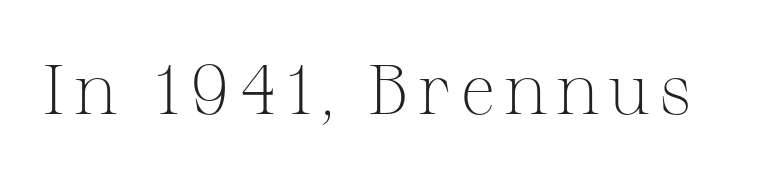
The image shows 70 px light serif type, upright; set not underlined; medium stroke contrast and a medium x-height.
